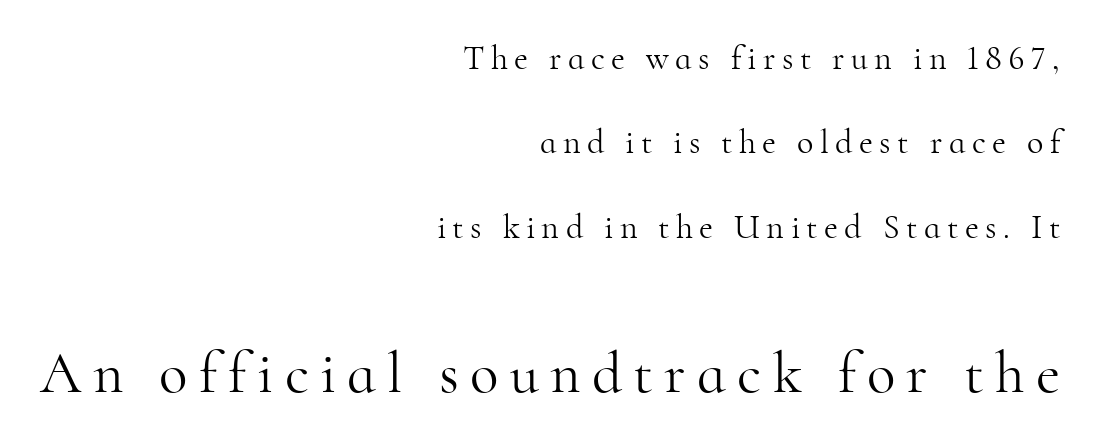
You could not count columns in this text — the font is proportionally spaced. This reads as an unemphasized weight, regular at the heaviest. Type style note: has serifs. Each row of text sits above clean, open space.
